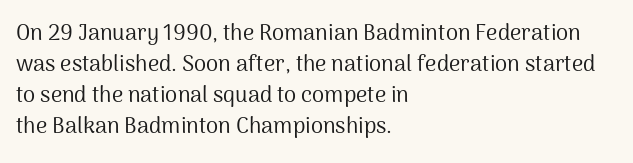
The words here are not underlined. Default kerning and tracking; the words read as compact shapes. The paragraph shown leans on its left margin. Posture: straight, roman, zero tilt. Vertical stems look standard width or narrower in stroke. Vertical spacing — default.
